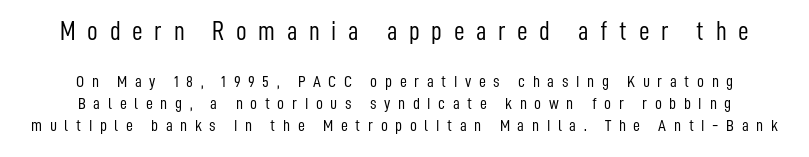
The image shows 26 px text type, upright; set normal line spacing (1.29x), unusually wide letter spacing (+0.45 em), not underlined; the first (top) block is 1.53x larger.
